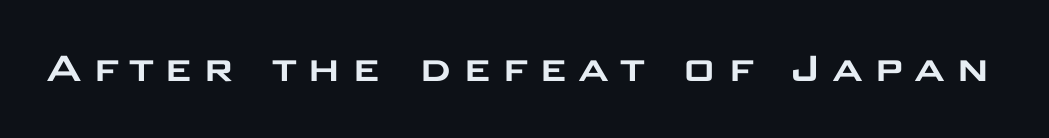
{"serif": "no", "italic": "no", "width": "wide", "stroke_contrast": "low", "x_height": "large", "monospaced": "no", "underline": "no", "letter_spacing": "wide", "letter_spacing_em": 0.2, "glyph_px": 47}
